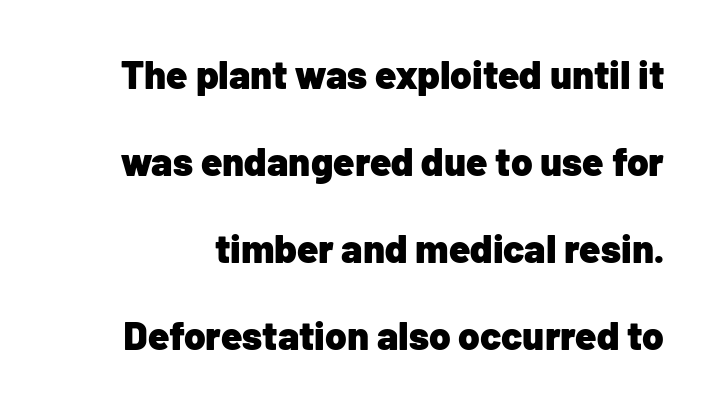
Serifs: no, the terminals of the letterforms are clean. Varying glyph widths throughout — classic text-font behaviour. What weight is shown? A full bold with thick strokes. The passage shown stacks its lines with a broad gap. Underlining? Definitely not there.
